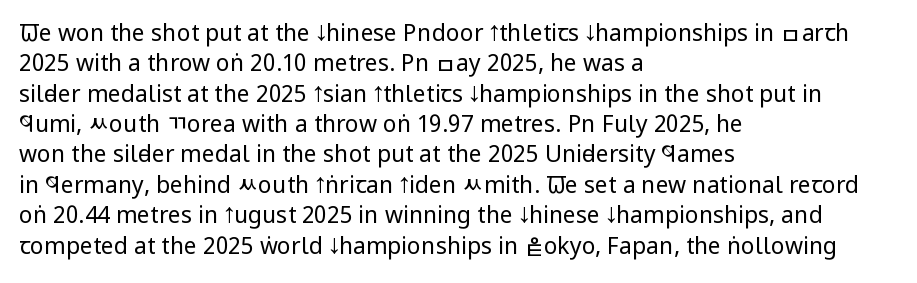
The image shows 23 px text type, upright; set left-aligned, normal line spacing (1.32x), normal letter spacing, not underlined.
